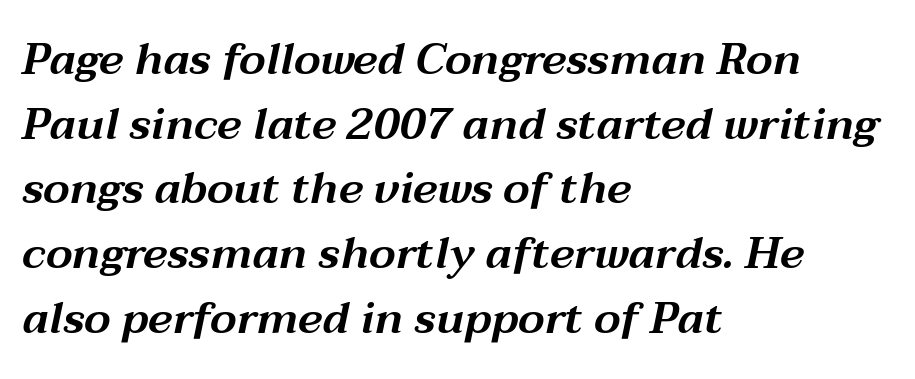
The image shows 44 px wide type, italic (leaning right); set left-aligned, normal line spacing (1.47x), normal letter spacing, not underlined; medium stroke contrast and a medium x-height.
